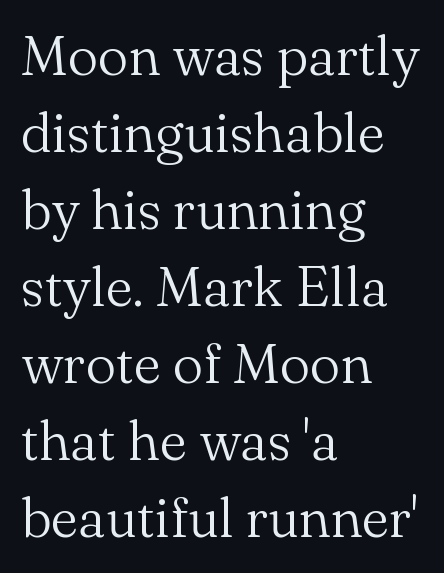
{"serif": "yes", "italic": "no", "bold": "no", "weight": "light", "width": "normal", "stroke_contrast": "medium", "x_height": "small", "monospaced": "no", "underline": "no", "align": "left", "line_spacing": "normal", "line_spacing_ratio": 1.4, "letter_spacing": "normal", "letter_spacing_em": 0.0, "glyph_px": 55}
